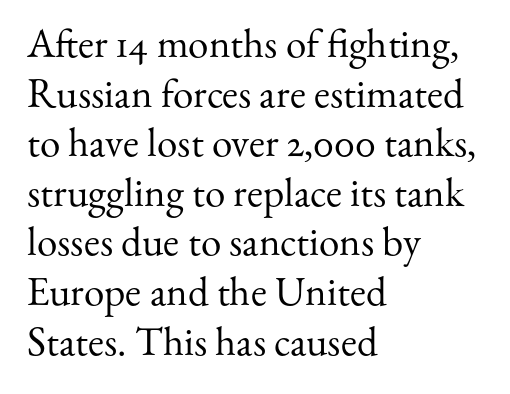
{"serif": "yes", "italic": "no", "bold": "no", "weight": "regular", "width": "normal", "stroke_contrast": "medium", "x_height": "small", "monospaced": "no", "underline": "no", "align": "left", "line_spacing_ratio": 1.21, "letter_spacing": "normal", "letter_spacing_em": 0.0, "glyph_px": 41}
